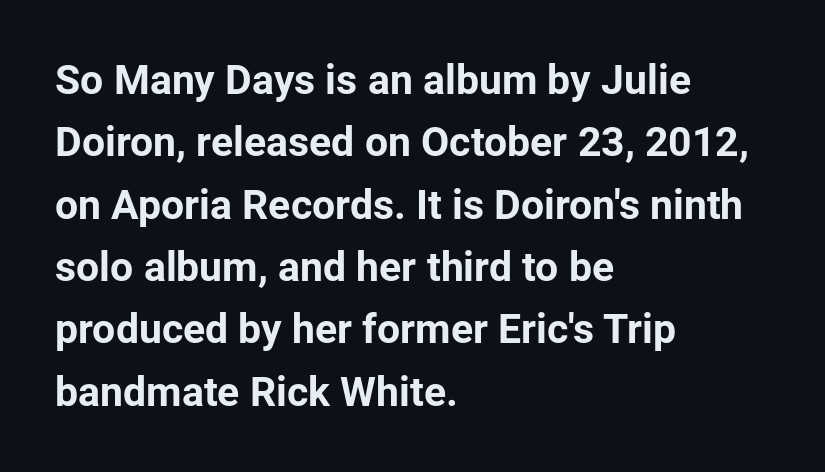
The image shows 41 px bold sans-serif type, upright; set left-aligned, normal line spacing (1.52x), normal letter spacing, not underlined; low stroke contrast and a medium x-height.
